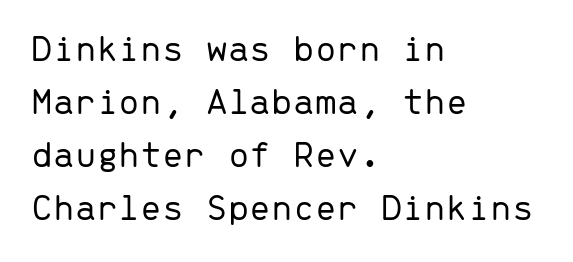
Q: Is the text bold? A: No.
Q: Is the text italic (slanted)? A: No, it is upright.
Q: Is the typeface a serif or a sans-serif typeface? A: Sans-serif.
Q: Is the text underlined? A: No.
Q: How is the paragraph aligned? A: Left-aligned.
Q: Is the spacing between letters normal or unusually wide? A: Normal.
Q: Is the spacing between lines tight, normal or loose? A: Normal.
Q: Width (condensed, normal, or wide)? A: Normal.
Q: Stroke contrast? A: Low.
Q: x-height? A: Medium.
Q: Monospaced? A: Yes.
